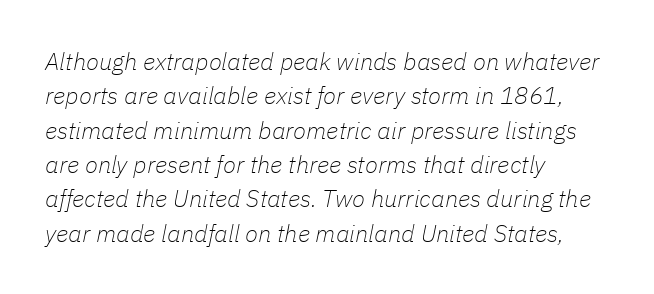
{"italic": "yes", "lean": "right", "slant_degrees": 11, "bold": "no", "underline": "no", "align": "left", "line_spacing": "normal", "line_spacing_ratio": 1.43, "letter_spacing": "normal", "letter_spacing_em": 0.0, "glyph_px": 24}
